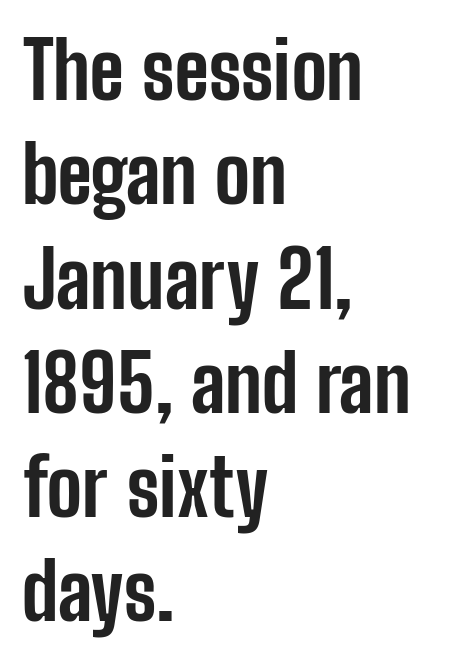
The image shows 79 px bold, condensed sans-serif type, upright; set left-aligned, normal line spacing (1.32x), normal letter spacing, not underlined; low stroke contrast and a medium x-height.
